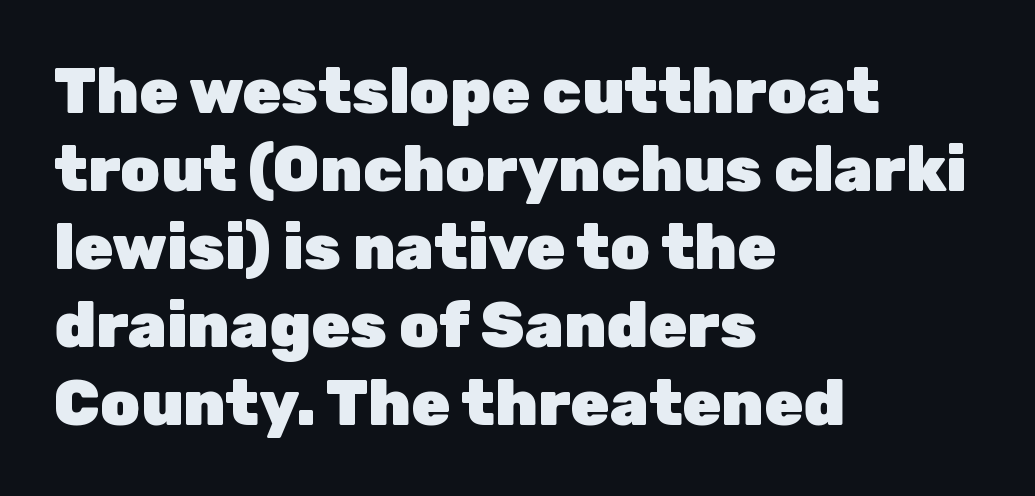
Q: Is the text bold? A: Yes.
Q: Is the text italic (slanted)? A: No, it is upright.
Q: Is the typeface a serif or a sans-serif typeface? A: Sans-serif.
Q: Is the text underlined? A: No.
Q: How is the paragraph aligned? A: Left-aligned.
Q: Is the spacing between letters normal or unusually wide? A: Normal.
Q: Width (condensed, normal, or wide)? A: Normal.
Q: Stroke contrast? A: Low.
Q: x-height? A: Medium.
Q: Monospaced? A: No.
